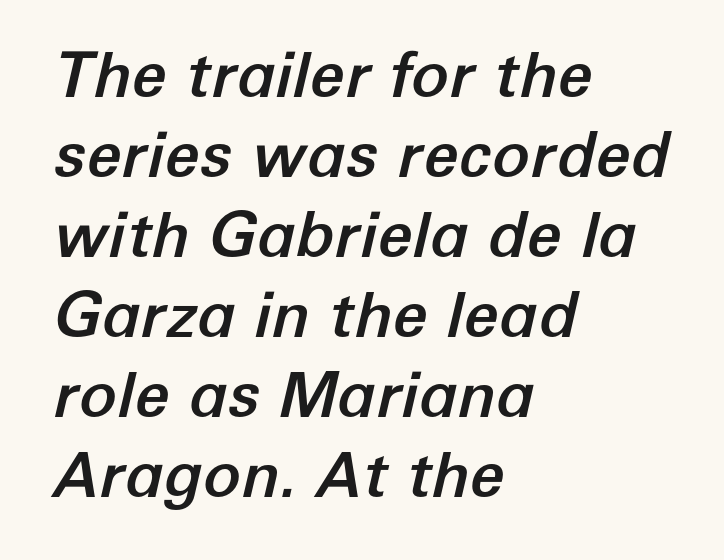
The image shows 63 px text type, italic (leaning right); set left-aligned, normal line spacing (1.27x), normal letter spacing, not underlined; low stroke contrast and a medium x-height.
